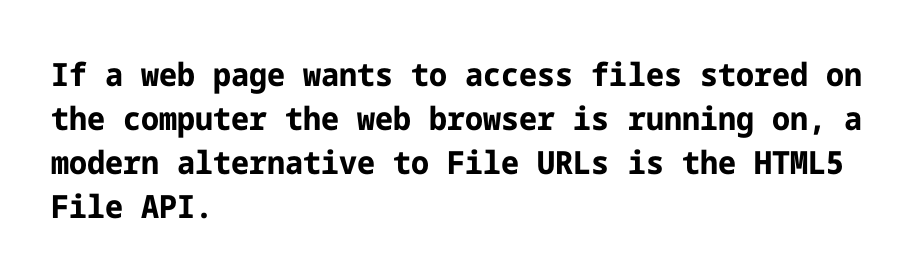
Q: Is the text bold? A: Yes.
Q: Is the text italic (slanted)? A: No, it is upright.
Q: Is the typeface a serif or a sans-serif typeface? A: Sans-serif.
Q: Is the text underlined? A: No.
Q: How is the paragraph aligned? A: Left-aligned.
Q: Is the spacing between letters normal or unusually wide? A: Normal.
Q: Is the spacing between lines tight, normal or loose? A: Normal.
Q: Width (condensed, normal, or wide)? A: Normal.
Q: Stroke contrast? A: Low.
Q: x-height? A: Medium.
